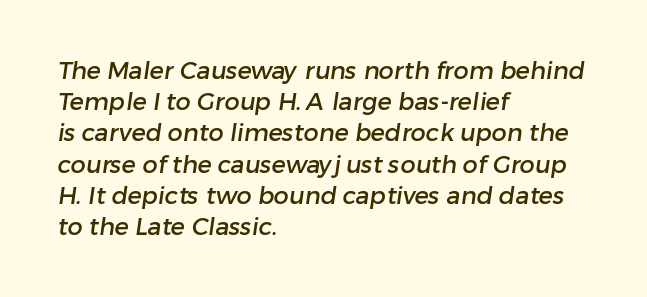
Q: Is the text underlined? A: No.
Q: How is the paragraph aligned? A: Left-aligned.
Q: Is the spacing between letters normal or unusually wide? A: Normal.
Q: Is the spacing between lines tight, normal or loose? A: Normal.
